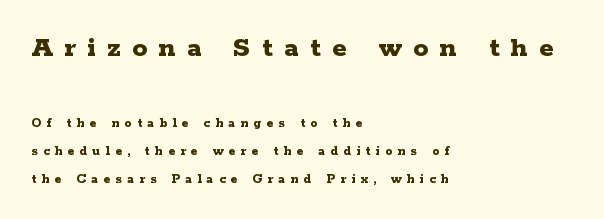
{"serif": "yes", "italic": "no", "bold": "yes", "weight": "bold", "width": "wide", "stroke_contrast": "low", "x_height": "medium", "monospaced": "no", "underline": "no", "align": "left", "line_spacing": "loose", "line_spacing_ratio": 2.0, "letter_spacing": "wide", "letter_spacing_em": 0.38, "larger_block": "first", "size_ratio": 2.14, "glyph_px": 30}
